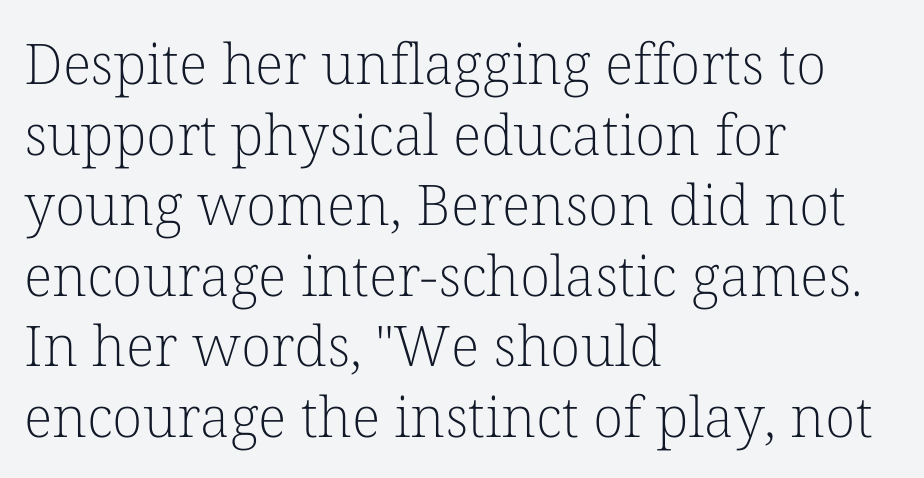
Bold? No — there's no thickening of the strokes. You can tell from the footed stems that serif type was used. A typesetter would call this proportional, since set widths differ per character. Posture: straight, roman, zero tilt. Characters follow at the spacing the type designer built in.
